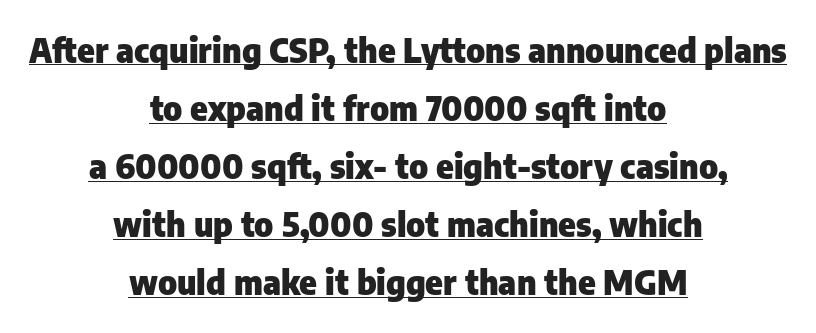
{"serif": "no", "italic": "no", "bold": "yes", "weight": "heavy", "width": "normal", "stroke_contrast": "low", "x_height": "medium", "monospaced": "no", "underline": "yes", "align": "center", "line_spacing_ratio": 1.76, "letter_spacing": "normal", "letter_spacing_em": 0.0, "glyph_px": 33}
